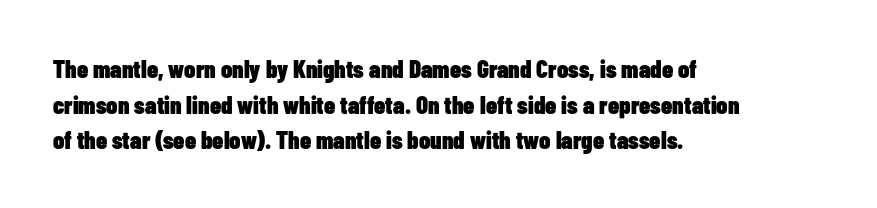
The image shows 25 px bold type, upright; set left-aligned, normal line spacing (1.43x), normal letter spacing, not underlined.
